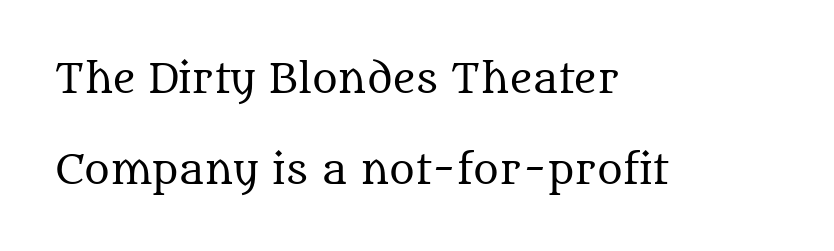
Line beginnings align vertically; line endings do not. Check the space under the baseline: it is left empty. The lines are spread far apart with generous leading. Is the letter spacing exaggerated? No — it looks like the ordinary default.
